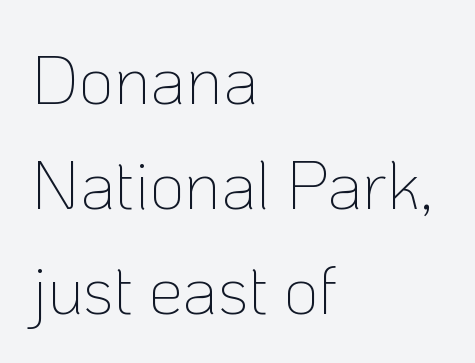
The string is rendered with underlining switched off. Ordinary non-slanted type is in use. The type family on display is of the sans-serif kind. A classic flush-left, rag-right setting is used for this passage.
